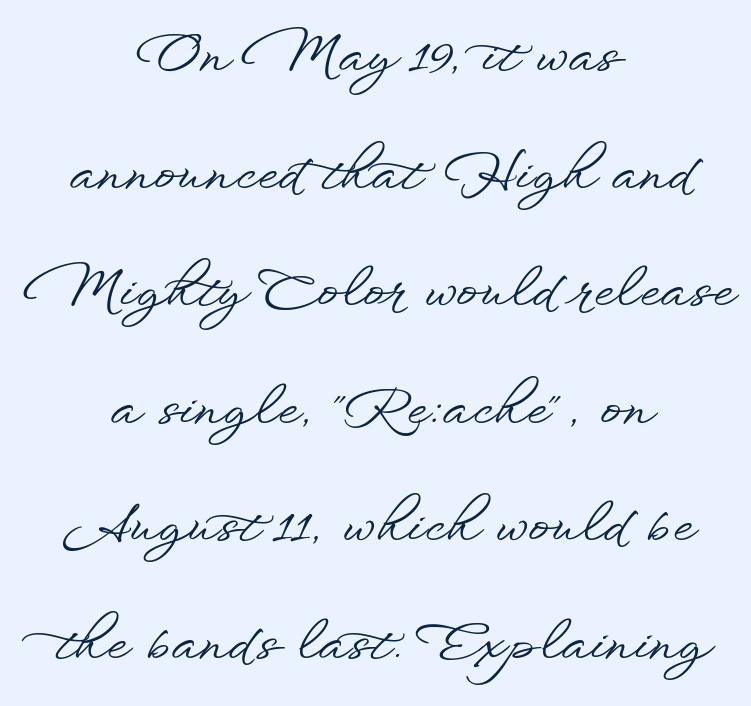
The foot of each line stays bare and open. Each letter's strokes conclude bluntly, with no projecting serifs. Does the copy run flush right? No — it is centered line by line. Observe the ordinary spacing: letters are neighbours, not strangers. Think of a printed novel: that variable character pitch is what you see here. The passage shown stacks its lines with a broad gap.
